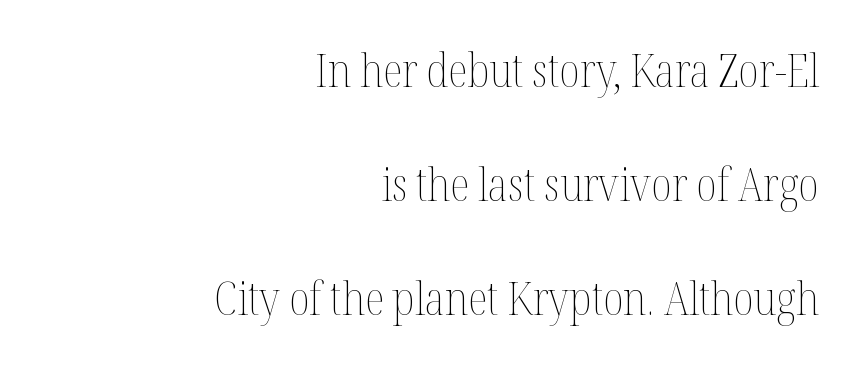
{"italic": "no", "bold": "no", "weight": "thin", "width": "condensed", "stroke_contrast": "medium", "x_height": "medium", "monospaced": "no", "underline": "no", "align": "right", "line_spacing": "loose", "line_spacing_ratio": 2.48, "letter_spacing": "normal", "letter_spacing_em": 0.0, "glyph_px": 46}
